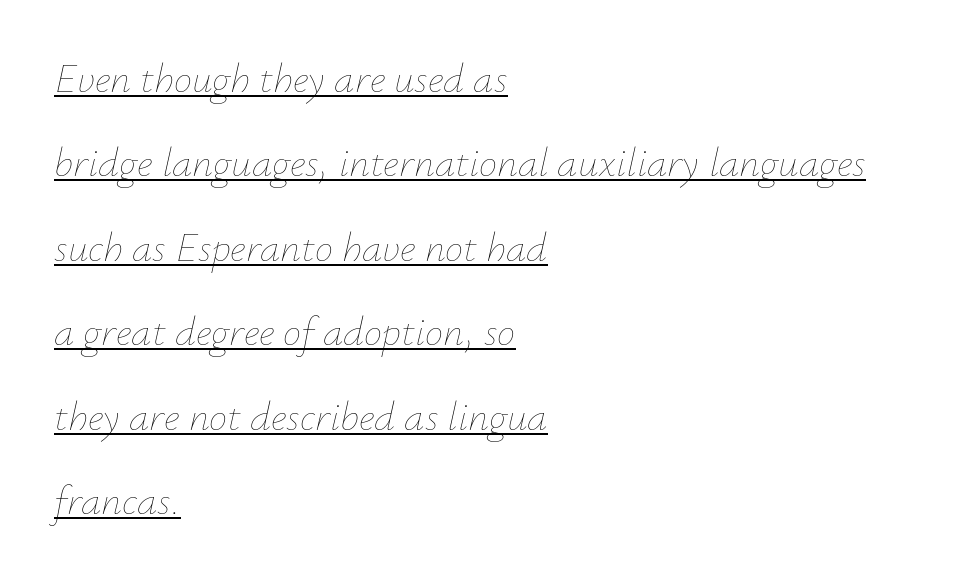
Q: Is the text bold? A: No.
Q: Is the text italic (slanted)? A: Yes, it leans right by about 12 degrees.
Q: Is the text underlined? A: Yes.
Q: How is the paragraph aligned? A: Left-aligned.
Q: Is the spacing between letters normal or unusually wide? A: Normal.
Q: Is the spacing between lines tight, normal or loose? A: Loose.
Q: Width (condensed, normal, or wide)? A: Normal.
Q: Stroke contrast? A: Low.
Q: x-height? A: Small.
Q: Monospaced? A: No.
